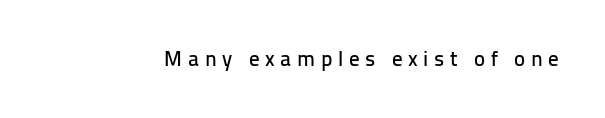
The gap between lines stays unmarked. Do the letters lean? They stand straight. There is plenty of visible air inserted between adjacent glyphs.
